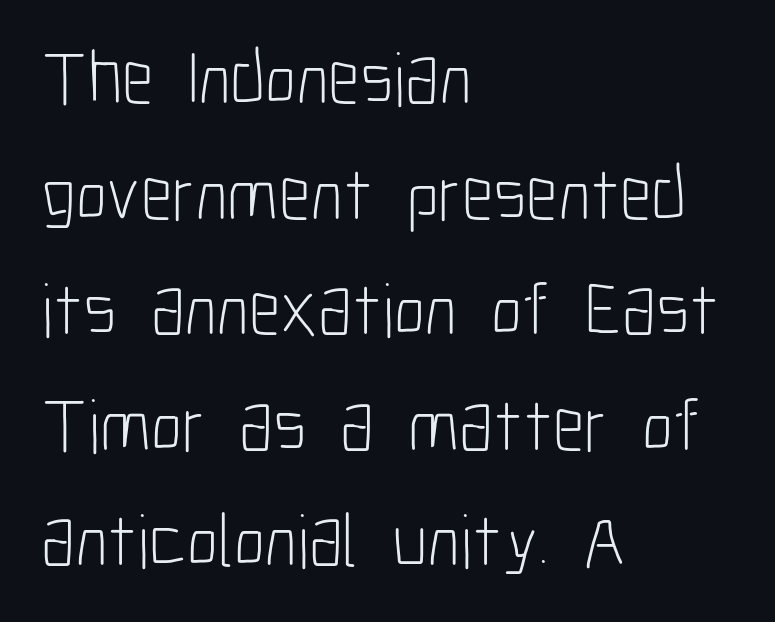
The image shows 76 px light, condensed sans-serif type, upright; set left-aligned, normal line spacing (1.52x), normal letter spacing, not underlined; low stroke contrast and a medium x-height.
